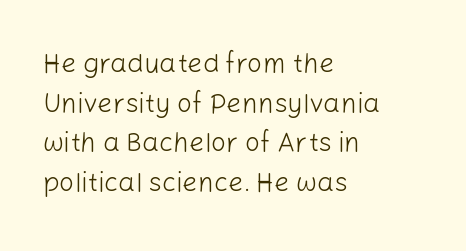
Q: Is the text bold? A: No.
Q: Is the text italic (slanted)? A: No, it is upright.
Q: Is the text underlined? A: No.
Q: How is the paragraph aligned? A: Left-aligned.
Q: Is the spacing between letters normal or unusually wide? A: Normal.
Q: Is the spacing between lines tight, normal or loose? A: Normal.
